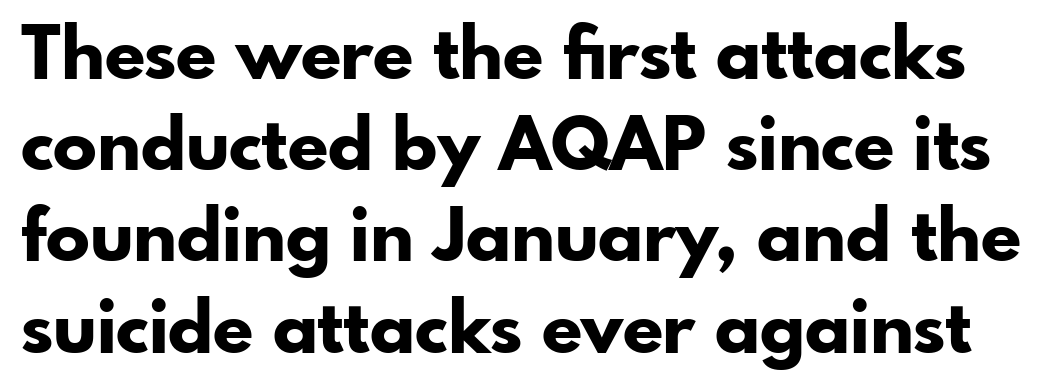
Serifs: no, the terminals of the letterforms are clean. You could call the tracking neutral — neither tight nor loose. Each letter keeps its own natural width here, so spacing adapts to shape. Designer's note — italics off, roman on. Strokes here are thick enough to call this a true bold. The block of text has a typical density, with ordinary space between rows.
